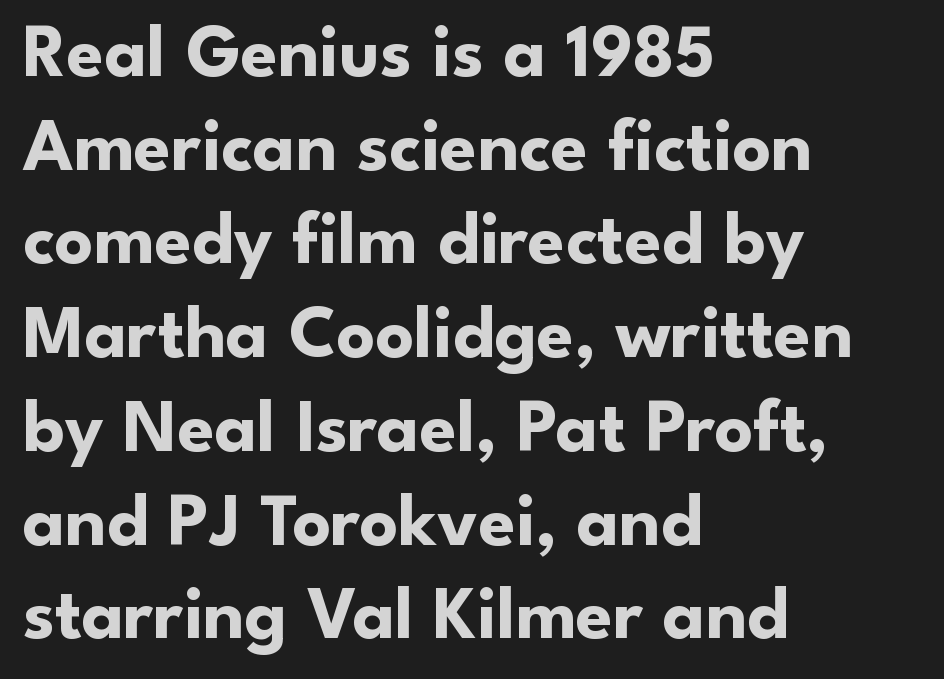
Q: Is the text bold? A: Yes.
Q: Is the text italic (slanted)? A: No, it is upright.
Q: Is the typeface a serif or a sans-serif typeface? A: Sans-serif.
Q: Is the text underlined? A: No.
Q: How is the paragraph aligned? A: Left-aligned.
Q: Is the spacing between letters normal or unusually wide? A: Normal.
Q: Is the spacing between lines tight, normal or loose? A: Normal.
Q: Width (condensed, normal, or wide)? A: Normal.
Q: Stroke contrast? A: Low.
Q: x-height? A: Small.
Q: Monospaced? A: No.
